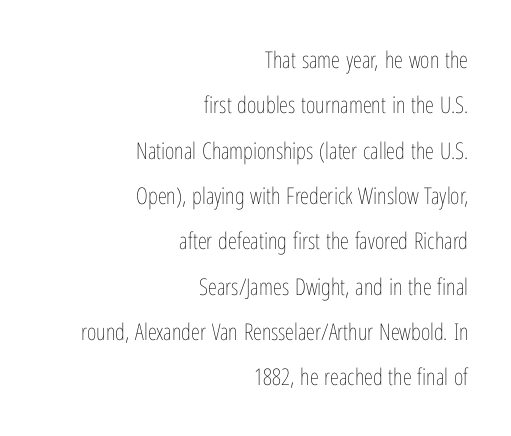
Bare-footed words on every line. The typesetting does not lean heavy: it is not bold. The specimen reads as upright at a glance. Students, note that the glyphs here touch the page at normal intervals. The line-height multiplier appears high, well above default. All the whitespace from short lines collects on the left.
